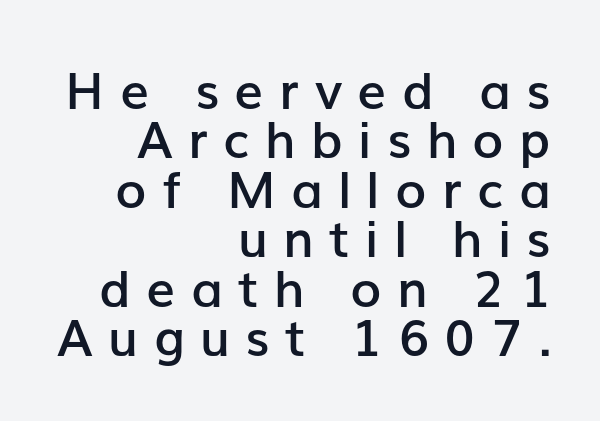
{"serif": "no", "italic": "no", "bold": "semi", "weight": "semibold", "width": "normal", "stroke_contrast": "low", "x_height": "medium", "monospaced": "no", "underline": "no", "align": "right", "line_spacing": "tight", "line_spacing_ratio": 0.97, "letter_spacing": "wide", "letter_spacing_em": 0.3, "glyph_px": 51}
